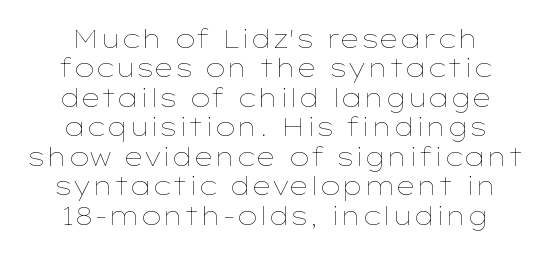
Q: Is the text bold? A: No.
Q: Is the text italic (slanted)? A: No, it is upright.
Q: Is the text underlined? A: No.
Q: How is the paragraph aligned? A: Centered.
Q: Is the spacing between letters normal or unusually wide? A: Normal.
